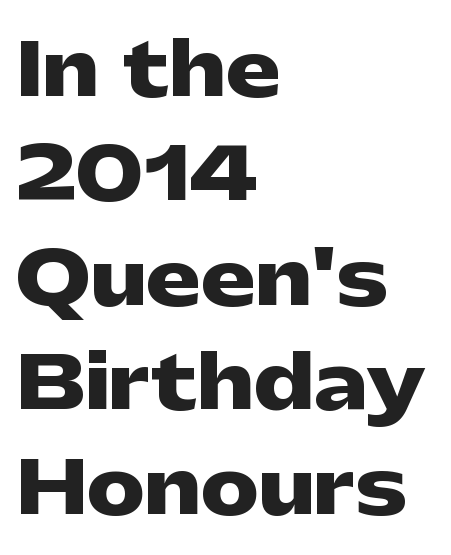
These lines were composed using upright roman letters. Here the glyphs are tracked normally, forming tight word shapes. Do the characters align in a grid? No, the font is proportional. These lines stack with their left ends in a neat column. Horizontal bands of white between lines are of average thickness. The letters are bold, with thick, heavy strokes.
